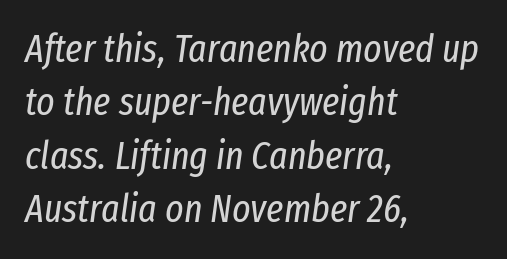
Q: Is the text bold? A: No.
Q: Is the text italic (slanted)? A: Yes, it leans right by about 8 degrees.
Q: Is the text underlined? A: No.
Q: How is the paragraph aligned? A: Left-aligned.
Q: Is the spacing between letters normal or unusually wide? A: Normal.
Q: Is the spacing between lines tight, normal or loose? A: Normal.
Q: Width (condensed, normal, or wide)? A: Condensed.
Q: Stroke contrast? A: Low.
Q: x-height? A: Medium.
Q: Monospaced? A: No.
